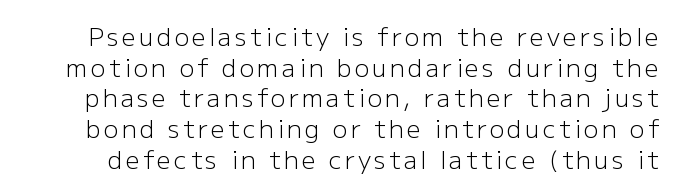
The image shows 25 px text type, upright; set line spacing 1.23x, not underlined.
